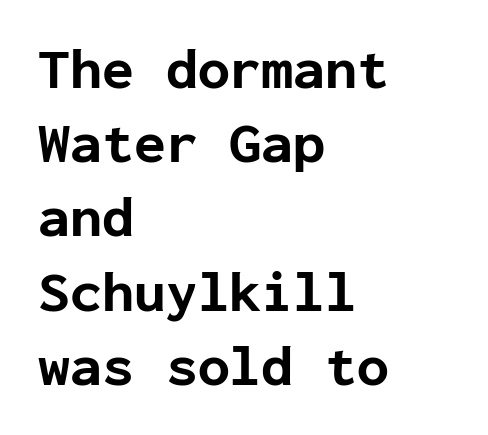
{"serif": "no", "italic": "no", "bold": "yes", "weight": "bold", "width": "normal", "stroke_contrast": "low", "x_height": "medium", "monospaced": "yes", "underline": "no", "align": "left", "line_spacing": "normal", "line_spacing_ratio": 1.28, "letter_spacing": "normal", "letter_spacing_em": 0.0, "glyph_px": 58}
